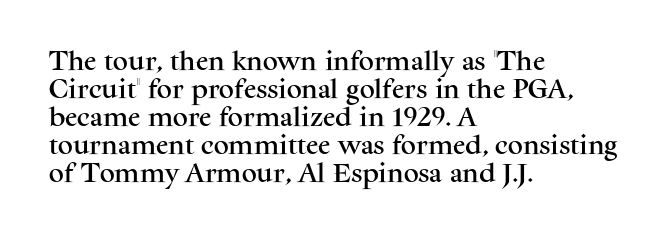
If you measured baseline to baseline, you'd find a middling distance. Descenders are the only things crossing below the line. The lines in this sample share a left origin and differ only in where they stop. Letter spacing: default. Quick note: not italic, upright.
